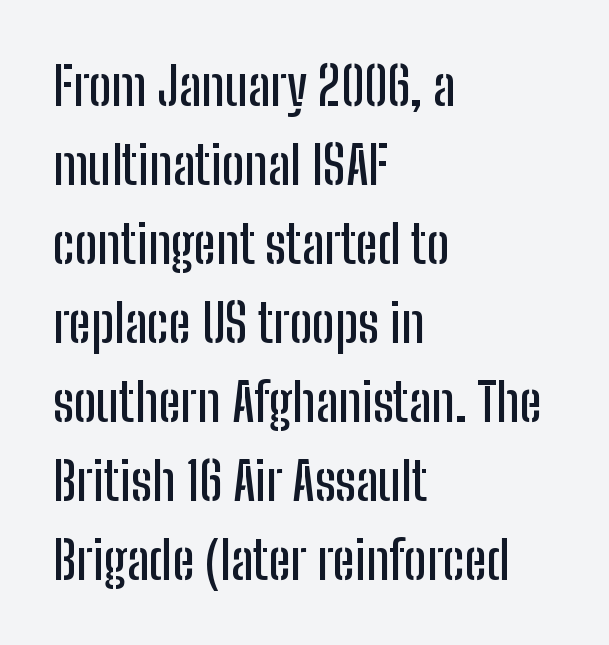
The font family rendered here belongs to the sans-serif group. This sample has the flowing, uneven cadence of proportional lettering. The glyphs are unaccompanied by any horizontal stroke below them. There is no visible air inserted between adjacent glyphs. Does the copy run flush right? No — it runs flush left. When letters stand straight like this, we call the style roman or upright.
